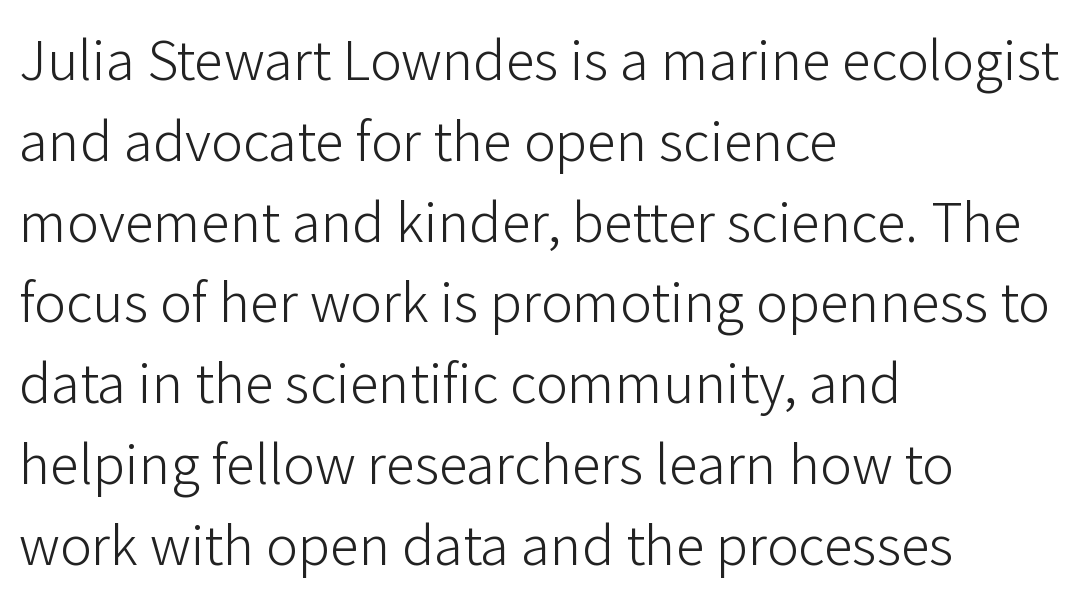
Q: Is the text bold? A: No.
Q: Is the text italic (slanted)? A: No, it is upright.
Q: Is the typeface a serif or a sans-serif typeface? A: Sans-serif.
Q: Is the text underlined? A: No.
Q: How is the paragraph aligned? A: Left-aligned.
Q: Is the spacing between letters normal or unusually wide? A: Normal.
Q: Is the spacing between lines tight, normal or loose? A: Normal.
Q: Width (condensed, normal, or wide)? A: Normal.
Q: Stroke contrast? A: Low.
Q: x-height? A: Medium.
Q: Monospaced? A: No.
